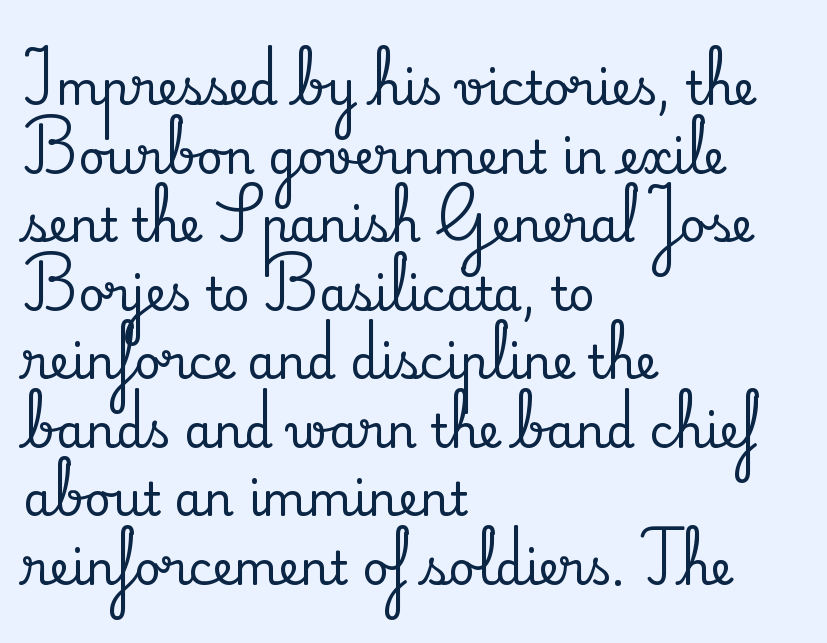
Q: Is the text italic (slanted)? A: No, it is upright.
Q: Is the typeface a serif or a sans-serif typeface? A: Serif.
Q: Is the text underlined? A: No.
Q: How is the paragraph aligned? A: Left-aligned.
Q: Is the spacing between letters normal or unusually wide? A: Normal.
Q: Is the spacing between lines tight, normal or loose? A: Normal.
Q: Width (condensed, normal, or wide)? A: Normal.
Q: Stroke contrast? A: Medium.
Q: x-height? A: Small.
Q: Monospaced? A: No.
